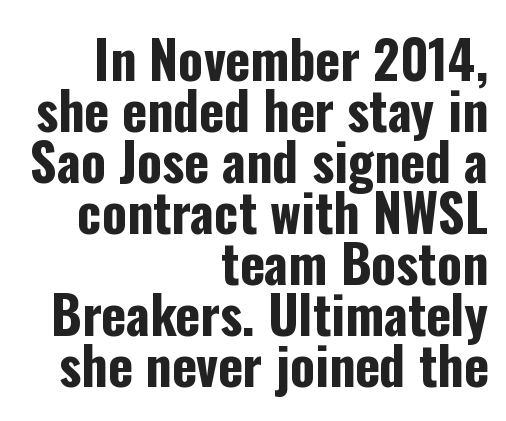
{"serif": "no", "italic": "no", "bold": "yes", "weight": "bold", "width": "condensed", "stroke_contrast": "low", "x_height": "medium", "monospaced": "no", "underline": "no", "align": "right", "line_spacing": "tight", "line_spacing_ratio": 0.98, "letter_spacing": "normal", "letter_spacing_em": 0.0, "glyph_px": 52}
